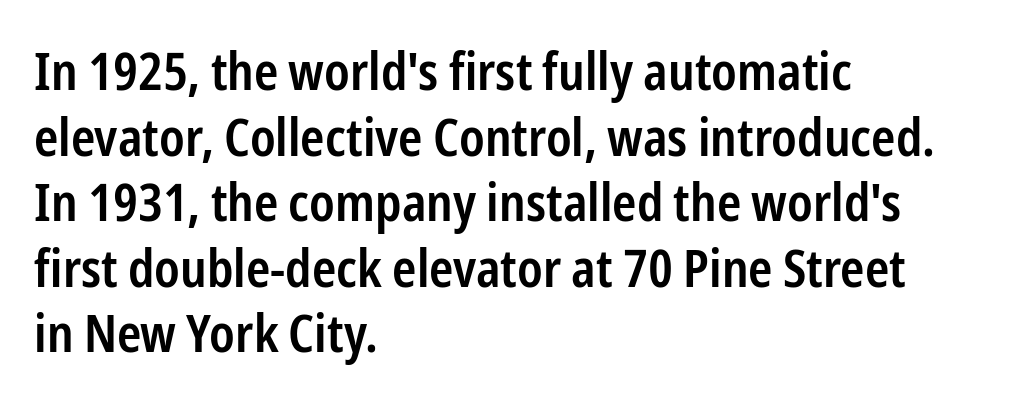
{"serif": "no", "italic": "no", "bold": "semi", "weight": "semibold", "width": "condensed", "stroke_contrast": "low", "x_height": "medium", "monospaced": "no", "underline": "no", "align": "left", "line_spacing": "normal", "line_spacing_ratio": 1.26, "letter_spacing": "normal", "letter_spacing_em": 0.0, "glyph_px": 52}
